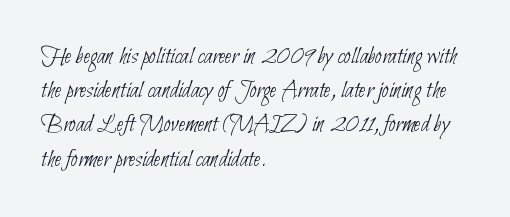
{"bold": "no", "underline": "no", "align": "left", "line_spacing": "normal", "line_spacing_ratio": 1.37, "letter_spacing": "normal", "letter_spacing_em": 0.0, "glyph_px": 25}
